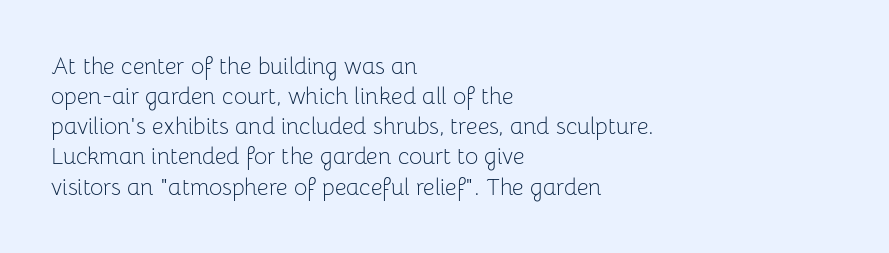
{"italic": "no", "bold": "no", "underline": "no", "align": "left", "line_spacing": "normal", "line_spacing_ratio": 1.31, "letter_spacing": "normal", "letter_spacing_em": 0.0, "glyph_px": 23}
